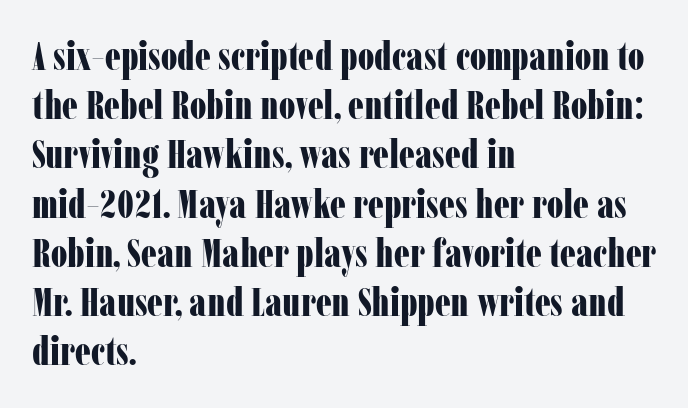
Inter-character spacing is left at the font's built-in metrics. Is this a fixed-width face? No — the glyphs have proportional, varying widths. The face used here is seriffed, in the tradition of book romans. The space beneath each line is pristine and unruled. Layout note: lines flush left.
